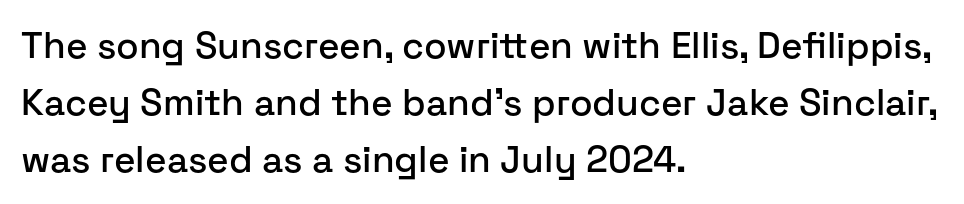
The image shows 37 px sans-serif type, upright; set left-aligned, normal line spacing (1.54x), normal letter spacing, not underlined; low stroke contrast and a medium x-height.
